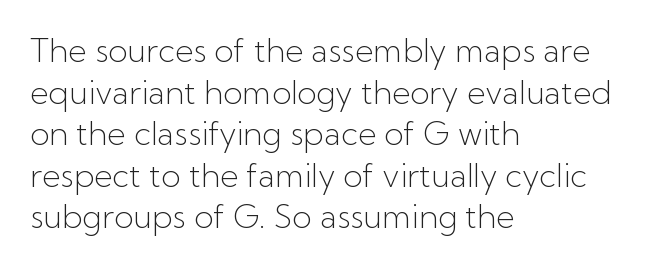
Q: Is the text bold? A: No.
Q: Is the text italic (slanted)? A: No, it is upright.
Q: Is the typeface a serif or a sans-serif typeface? A: Sans-serif.
Q: Is the text underlined? A: No.
Q: How is the paragraph aligned? A: Left-aligned.
Q: Is the spacing between letters normal or unusually wide? A: Normal.
Q: Is the spacing between lines tight, normal or loose? A: Normal.
Q: Width (condensed, normal, or wide)? A: Normal.
Q: Stroke contrast? A: Low.
Q: x-height? A: Medium.
Q: Monospaced? A: No.
